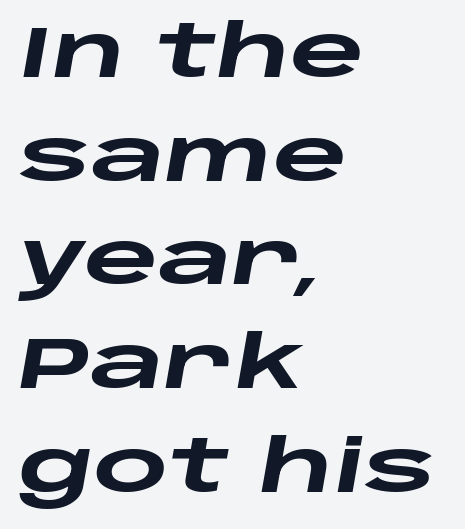
{"italic": "yes", "lean": "right", "slant_degrees": 10, "bold": "yes", "weight": "heavy", "width": "wide", "stroke_contrast": "low", "x_height": "large", "monospaced": "no", "underline": "no", "align": "left", "line_spacing": "normal", "line_spacing_ratio": 1.44, "letter_spacing": "normal", "letter_spacing_em": 0.0, "glyph_px": 72}
